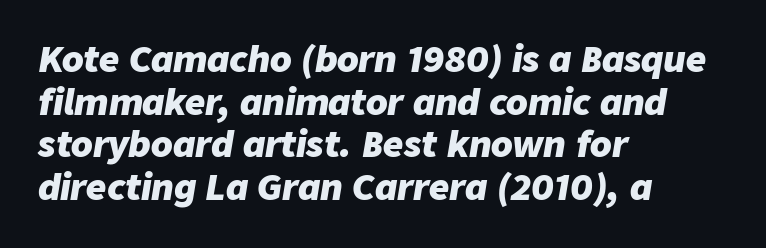
The image shows 35 px heavy type, italic (leaning right); set left-aligned, line spacing 1.22x, normal letter spacing, not underlined; low stroke contrast and a medium x-height.
